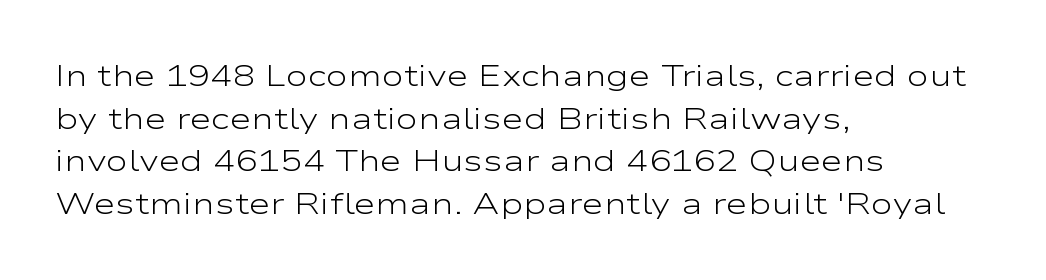
Q: Is the text bold? A: No.
Q: Is the text italic (slanted)? A: No, it is upright.
Q: Is the typeface a serif or a sans-serif typeface? A: Sans-serif.
Q: Is the text underlined? A: No.
Q: How is the paragraph aligned? A: Left-aligned.
Q: Is the spacing between letters normal or unusually wide? A: Normal.
Q: Is the spacing between lines tight, normal or loose? A: Normal.
Q: Width (condensed, normal, or wide)? A: Wide.
Q: Stroke contrast? A: Low.
Q: x-height? A: Medium.
Q: Monospaced? A: No.
